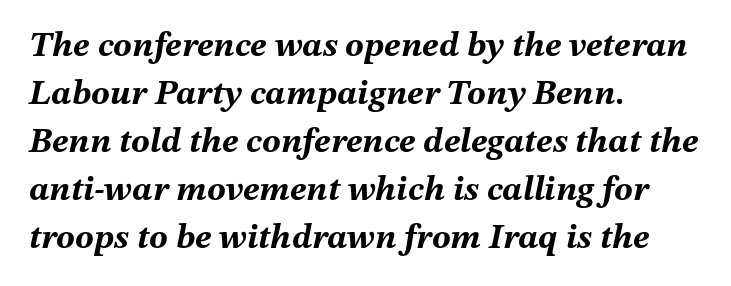
The image shows 35 px bold type, italic (leaning right); set left-aligned, normal line spacing (1.37x), normal letter spacing, not underlined; medium stroke contrast and a medium x-height.
